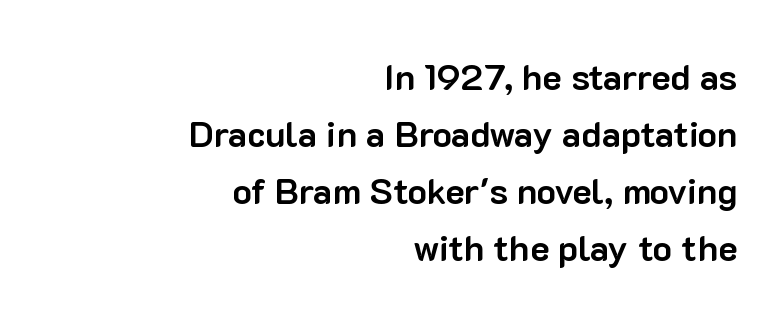
Q: Is the text bold? A: Yes.
Q: Is the text italic (slanted)? A: No, it is upright.
Q: Is the typeface a serif or a sans-serif typeface? A: Sans-serif.
Q: Is the text underlined? A: No.
Q: How is the paragraph aligned? A: Right-aligned.
Q: Is the spacing between letters normal or unusually wide? A: Normal.
Q: Is the spacing between lines tight, normal or loose? A: Normal.
Q: Width (condensed, normal, or wide)? A: Normal.
Q: Stroke contrast? A: Low.
Q: x-height? A: Medium.
Q: Monospaced? A: No.
